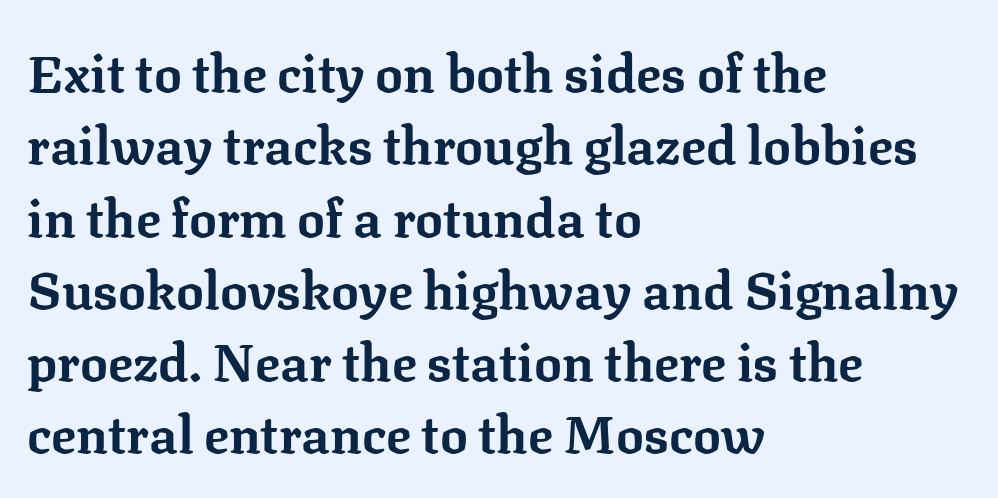
{"serif": "yes", "italic": "no", "bold": "yes", "weight": "bold", "width": "normal", "stroke_contrast": "low", "x_height": "medium", "monospaced": "no", "underline": "no", "align": "left", "line_spacing": "normal", "line_spacing_ratio": 1.39, "letter_spacing": "normal", "letter_spacing_em": 0.0, "glyph_px": 52}
